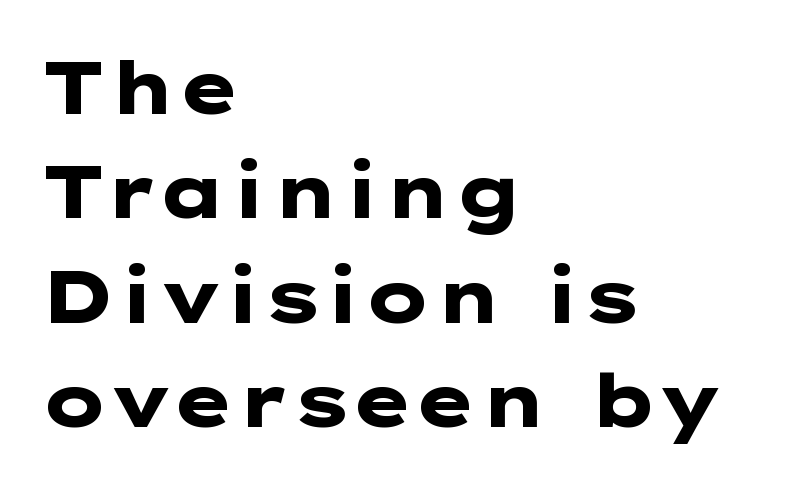
Whoever set this chose a conventional vertical rhythm. Letters rest on an invisible, unmarked baseline. Reading down the block, your eye returns to a fixed left position each line. The passage shown has conventional tracking throughout. The axis of the letterforms is exactly vertical.
